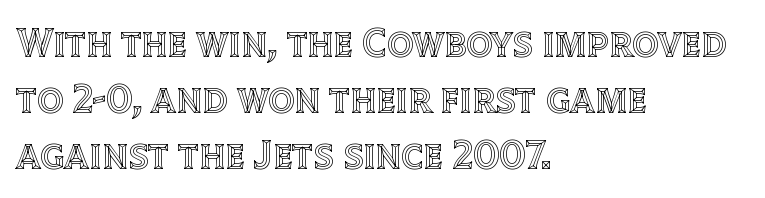
The image shows 41 px text type, upright; set left-aligned, normal line spacing (1.37x), normal letter spacing, not underlined; a large x-height.
